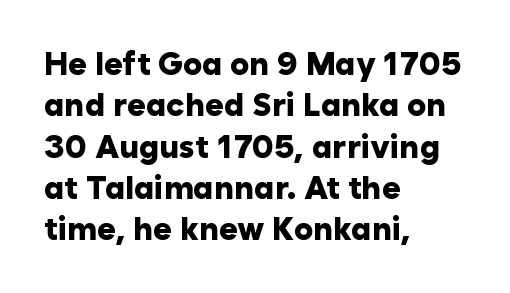
The image shows 32 px heavy sans-serif type, upright; set left-aligned, normal line spacing (1.29x), normal letter spacing, not underlined; low stroke contrast and a medium x-height.
